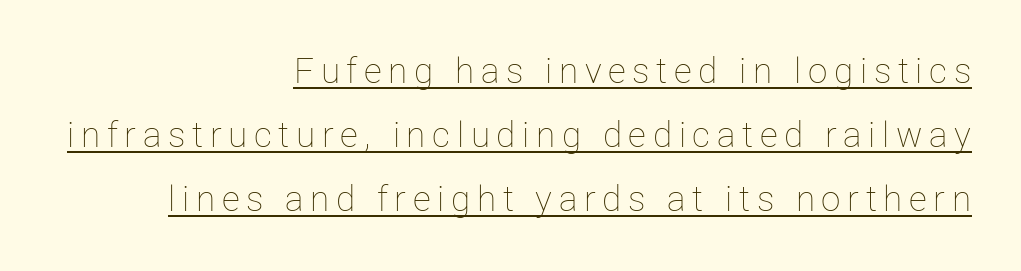
{"italic": "no", "bold": "no", "weight": "thin", "width": "normal", "stroke_contrast": "low", "x_height": "medium", "monospaced": "no", "underline": "yes", "align": "right", "line_spacing_ratio": 1.83, "glyph_px": 35}
